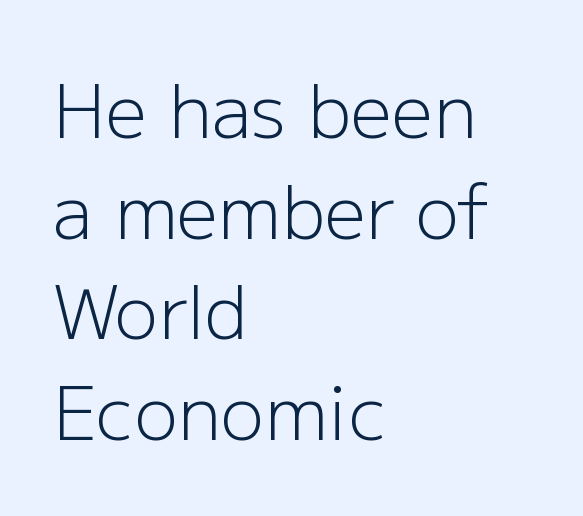
Q: Is the text bold? A: No.
Q: Is the text italic (slanted)? A: No, it is upright.
Q: Is the typeface a serif or a sans-serif typeface? A: Sans-serif.
Q: Is the text underlined? A: No.
Q: How is the paragraph aligned? A: Left-aligned.
Q: Is the spacing between letters normal or unusually wide? A: Normal.
Q: Is the spacing between lines tight, normal or loose? A: Normal.
Q: Width (condensed, normal, or wide)? A: Normal.
Q: Stroke contrast? A: Low.
Q: x-height? A: Medium.
Q: Monospaced? A: No.
